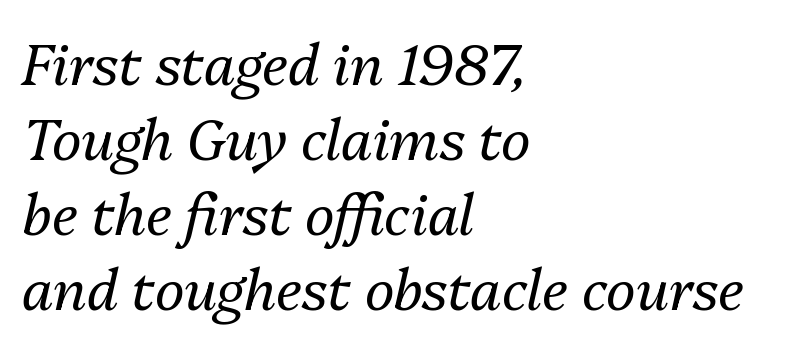
Q: Is the text bold? A: No.
Q: Is the text italic (slanted)? A: Yes, it leans right by about 13 degrees.
Q: Is the text underlined? A: No.
Q: How is the paragraph aligned? A: Left-aligned.
Q: Is the spacing between letters normal or unusually wide? A: Normal.
Q: Is the spacing between lines tight, normal or loose? A: Normal.
Q: Width (condensed, normal, or wide)? A: Normal.
Q: Stroke contrast? A: Medium.
Q: x-height? A: Medium.
Q: Monospaced? A: No.
